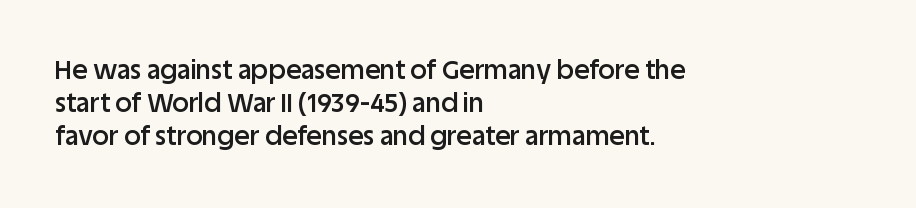
{"italic": "no", "bold": "semi", "underline": "no", "align": "left", "line_spacing": "normal", "line_spacing_ratio": 1.27, "letter_spacing": "normal", "letter_spacing_em": 0.0, "glyph_px": 26}
